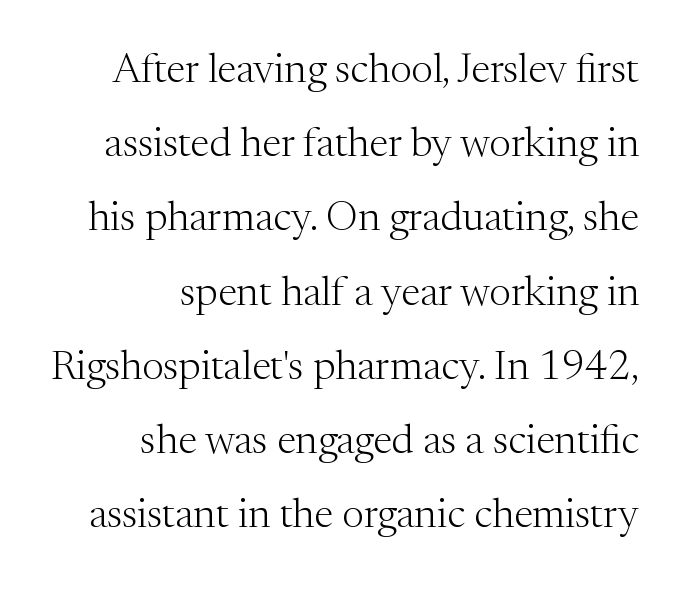
The image shows 41 px light serif type, upright; set right-aligned, line spacing 1.81x, normal letter spacing, not underlined; medium stroke contrast and a medium x-height.
